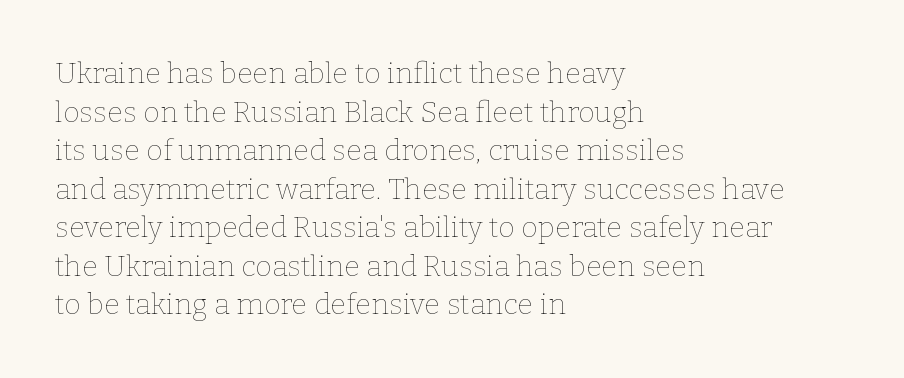
No italicization has been applied; the sample stays upright. Each letter keeps its own natural width here, so spacing adapts to shape. Regarding leading, the lines here are spaced in the standard way. Reading down the block, your eye returns to a fixed left position each line. The foot of each line stays bare and open. You could call the tracking neutral — neither tight nor loose.
